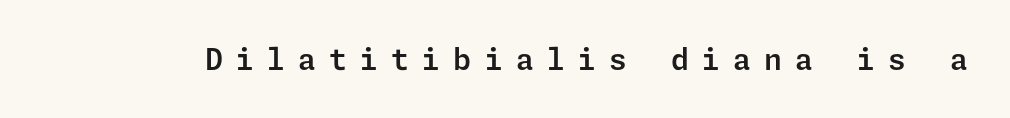
Q: Is the text italic (slanted)? A: No, it is upright.
Q: Is the typeface a serif or a sans-serif typeface? A: Sans-serif.
Q: Is the text underlined? A: No.
Q: Is the spacing between letters normal or unusually wide? A: Unusually wide.
Q: Width (condensed, normal, or wide)? A: Normal.
Q: Stroke contrast? A: Low.
Q: x-height? A: Medium.
